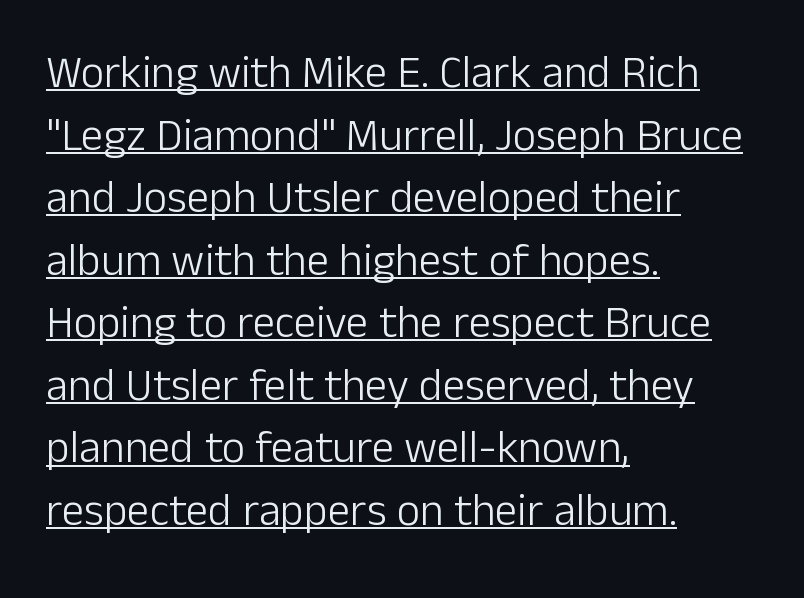
{"serif": "no", "italic": "no", "bold": "no", "weight": "light", "width": "normal", "stroke_contrast": "low", "x_height": "medium", "monospaced": "no", "underline": "yes", "align": "left", "line_spacing": "normal", "line_spacing_ratio": 1.39, "letter_spacing": "normal", "letter_spacing_em": 0.0, "glyph_px": 45}
